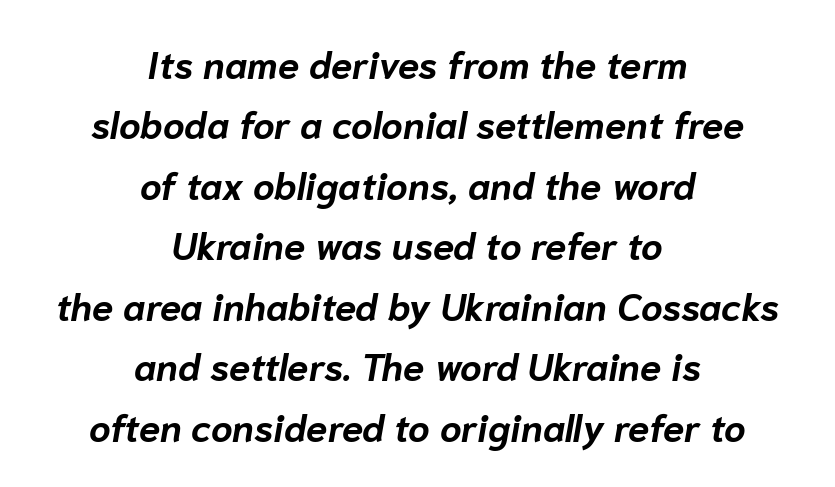
Note the varied advance widths — an 'i' is clearly narrower than an 'm'. The rows are spaced the way most documents space them. Horizontal alignment here is central, giving a formal, balanced look. Lines of text with bare space underneath.
